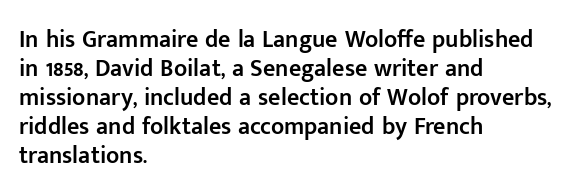
Q: Is the text bold? A: Semi-bold.
Q: Is the text italic (slanted)? A: No, it is upright.
Q: Is the text underlined? A: No.
Q: How is the paragraph aligned? A: Left-aligned.
Q: Is the spacing between letters normal or unusually wide? A: Normal.
